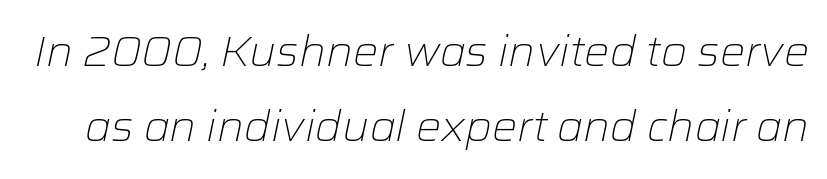
{"italic": "yes", "lean": "right", "slant_degrees": 12, "bold": "no", "weight": "light", "width": "normal", "stroke_contrast": "low", "x_height": "medium", "monospaced": "no", "underline": "no", "line_spacing_ratio": 1.79, "letter_spacing": "normal", "letter_spacing_em": 0.0, "glyph_px": 42}
